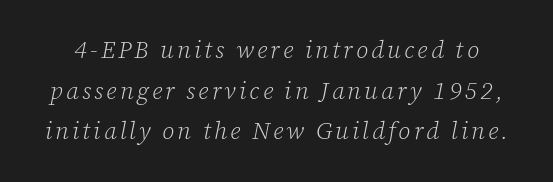
The image shows 24 px text type, italic (leaning right); set normal line spacing (1.69x), not underlined.
